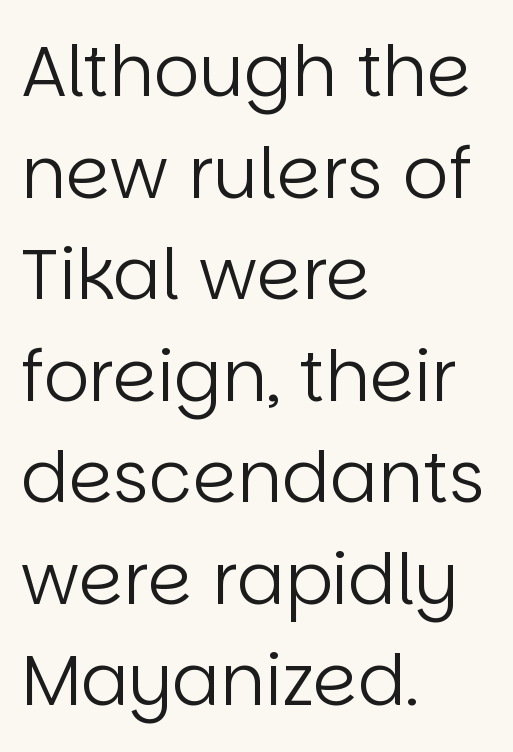
Q: Is the text bold? A: No.
Q: Is the text italic (slanted)? A: No, it is upright.
Q: Is the typeface a serif or a sans-serif typeface? A: Sans-serif.
Q: Is the text underlined? A: No.
Q: How is the paragraph aligned? A: Left-aligned.
Q: Is the spacing between letters normal or unusually wide? A: Normal.
Q: Is the spacing between lines tight, normal or loose? A: Normal.
Q: Width (condensed, normal, or wide)? A: Normal.
Q: Stroke contrast? A: Low.
Q: x-height? A: Large.
Q: Monospaced? A: No.
